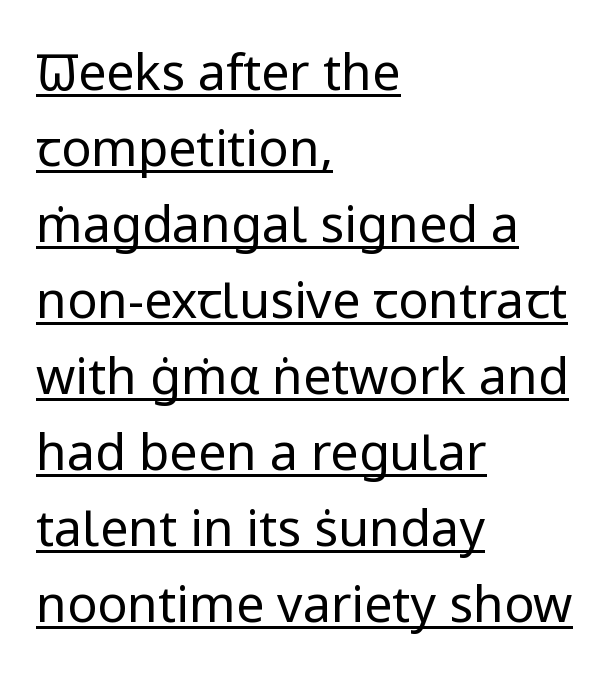
Is this a fixed-width face? No — the glyphs have proportional, varying widths. The lettering is marked with a stroke running underneath it. Posture: straight, roman, zero tilt. In terms of letterspacing, this is plain default setting. Line beginnings align vertically; line endings do not.
